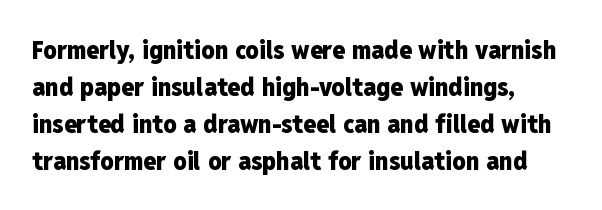
The image shows 26 px bold type, upright; set left-aligned, normal line spacing (1.42x), normal letter spacing, not underlined.
